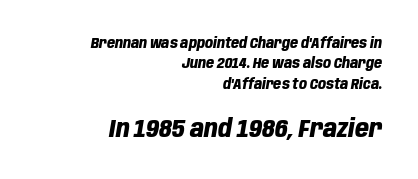
{"italic": "yes", "lean": "right", "slant_degrees": 10, "bold": "yes", "underline": "no", "align": "right", "line_spacing": "normal", "line_spacing_ratio": 1.46, "letter_spacing": "normal", "letter_spacing_em": 0.0, "larger_block": "second", "size_ratio": 1.71, "glyph_px": 24}
